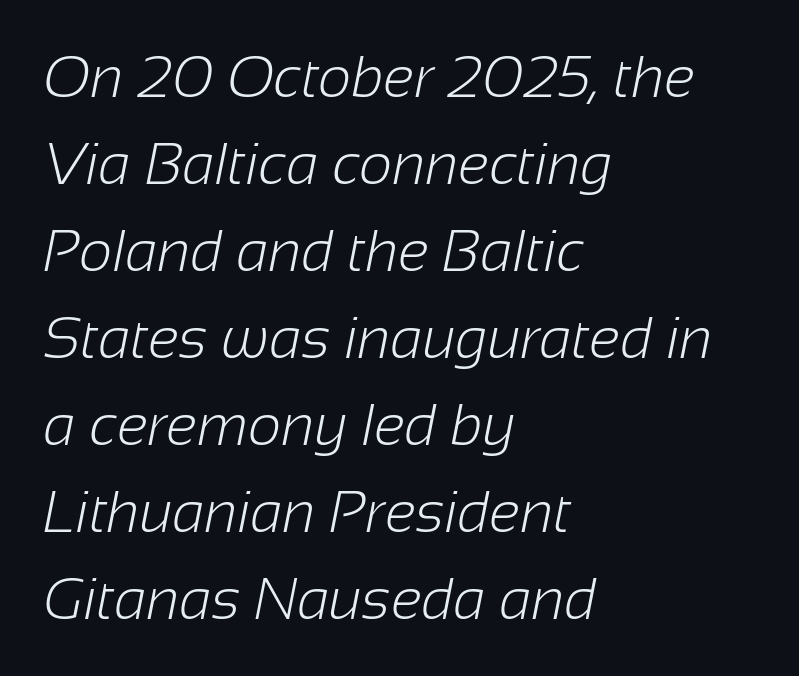
{"serif": "no", "bold": "no", "weight": "light", "width": "normal", "stroke_contrast": "low", "x_height": "medium", "monospaced": "no", "underline": "no", "align": "left", "line_spacing": "normal", "line_spacing_ratio": 1.5, "letter_spacing": "normal", "letter_spacing_em": 0.0, "glyph_px": 58}
